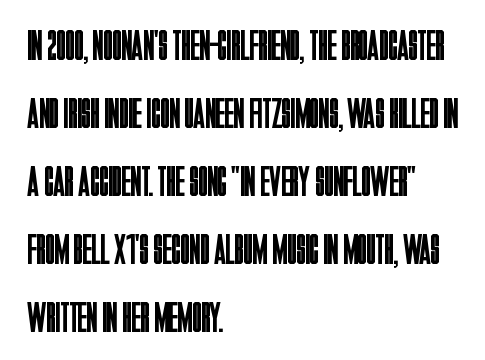
The image shows 43 px regular-weight, condensed sans-serif type, upright; set left-aligned, normal line spacing (1.58x), normal letter spacing, not underlined; low stroke contrast and a large x-height.
